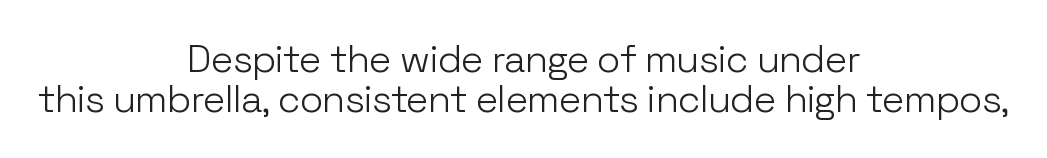
Q: Is the text bold? A: No.
Q: Is the text italic (slanted)? A: No, it is upright.
Q: Is the typeface a serif or a sans-serif typeface? A: Sans-serif.
Q: Is the text underlined? A: No.
Q: How is the paragraph aligned? A: Centered.
Q: Is the spacing between letters normal or unusually wide? A: Normal.
Q: Is the spacing between lines tight, normal or loose? A: Tight.
Q: Width (condensed, normal, or wide)? A: Normal.
Q: Stroke contrast? A: Low.
Q: x-height? A: Medium.
Q: Monospaced? A: No.
